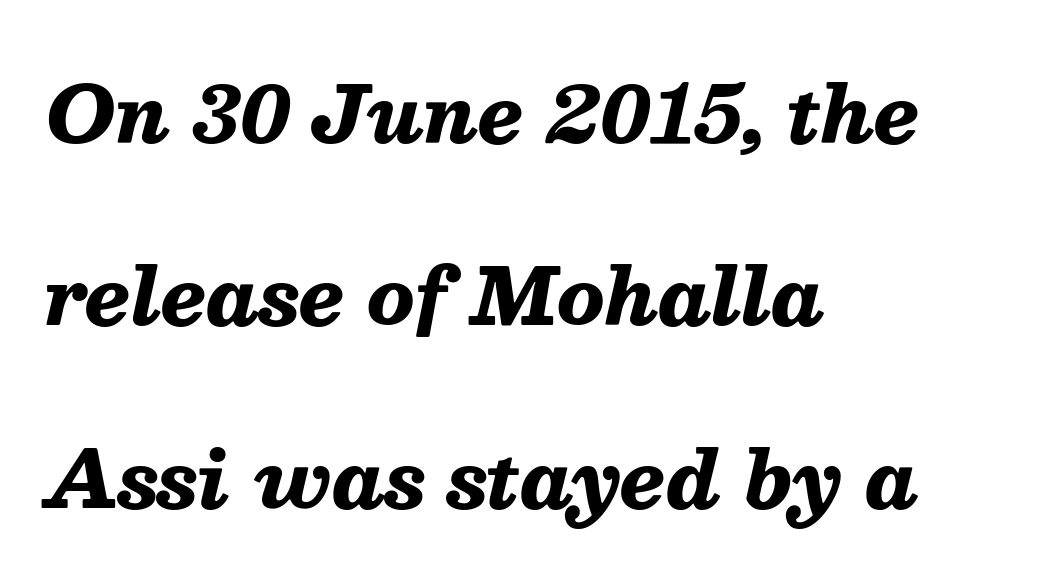
Teacher's note: observe the even left margin — that is flush-left alignment. Vertically, the passage feels expansive, rows floating well apart. These lines are rendered in a variable-pitch font. Heft: maximum for text — a bold.
